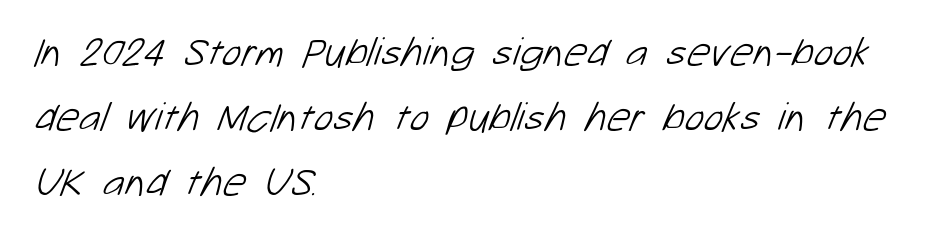
{"serif": "no", "bold": "no", "weight": "light", "width": "normal", "stroke_contrast": "low", "x_height": "medium", "monospaced": "no", "underline": "no", "align": "left", "line_spacing": "normal", "line_spacing_ratio": 1.59, "letter_spacing": "normal", "letter_spacing_em": 0.0, "glyph_px": 41}
